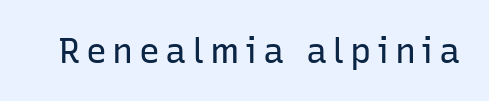
Spacing verdict: proportional, widths tailored to each character. Nothing heavy about these letters — not bold at all. Ascenders rise straight up at ninety degrees. A sans-serif font was chosen for this passage.
